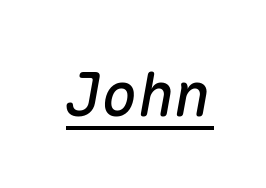
The image shows 61 px text type, italic (leaning right), monospaced; set normal letter spacing, underlined; medium stroke contrast and a medium x-height.
